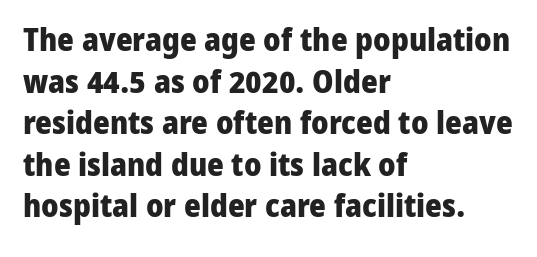
{"serif": "no", "italic": "no", "bold": "yes", "weight": "heavy", "width": "normal", "stroke_contrast": "low", "x_height": "medium", "monospaced": "no", "underline": "no", "align": "left", "line_spacing": "normal", "line_spacing_ratio": 1.3, "letter_spacing": "normal", "letter_spacing_em": 0.0, "glyph_px": 32}
